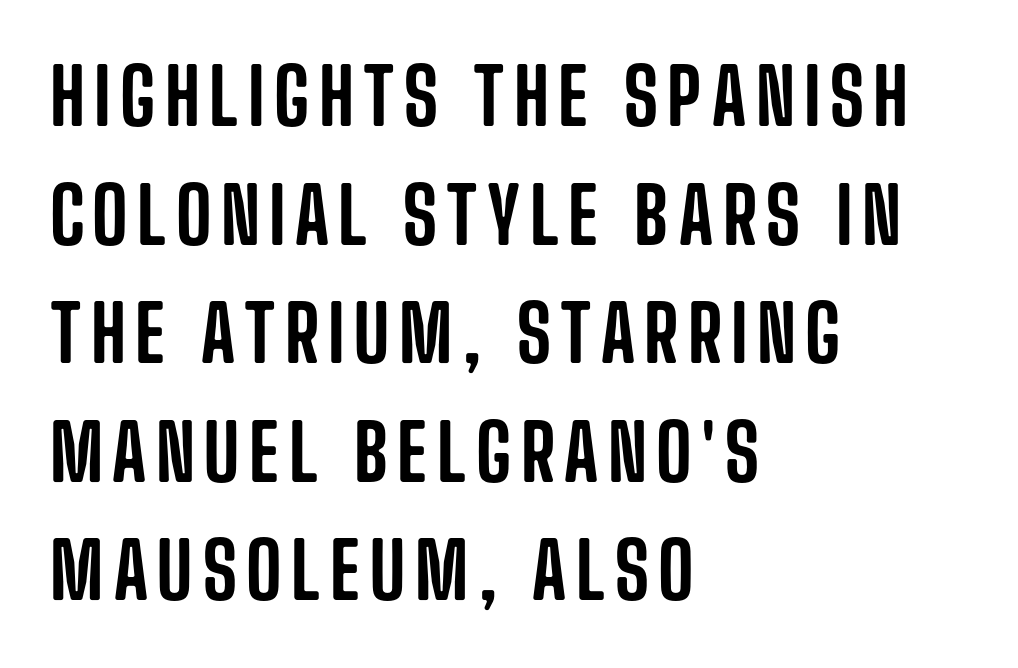
{"serif": "no", "italic": "no", "width": "condensed", "stroke_contrast": "low", "x_height": "large", "monospaced": "no", "underline": "no", "align": "left", "line_spacing": "normal", "line_spacing_ratio": 1.54, "glyph_px": 77}
